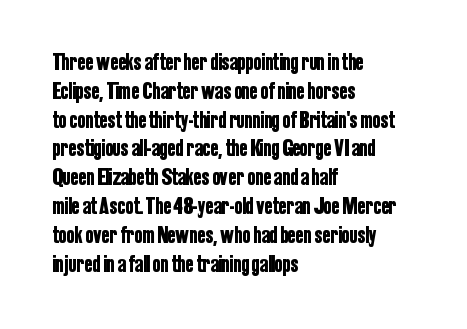
The image shows 24 px text type, upright; set left-aligned, line spacing 1.2x, normal letter spacing, not underlined.
